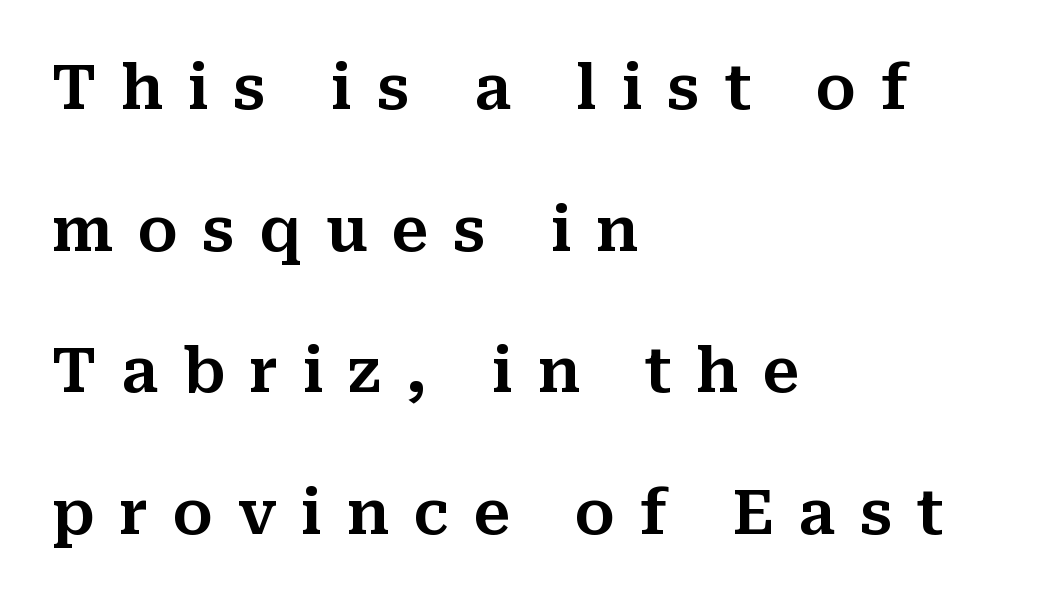
The image shows 61 px serif type, upright; set left-aligned, loose line spacing (2.32x), unusually wide letter spacing (+0.4 em), not underlined; medium stroke contrast and a medium x-height.
